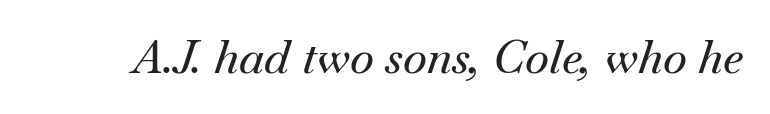
Q: Is the text italic (slanted)? A: Yes, it leans right by about 18 degrees.
Q: Is the typeface a serif or a sans-serif typeface? A: Serif.
Q: Is the text underlined? A: No.
Q: Is the spacing between letters normal or unusually wide? A: Normal.
Q: Width (condensed, normal, or wide)? A: Normal.
Q: Stroke contrast? A: Medium.
Q: x-height? A: Small.
Q: Monospaced? A: No.
